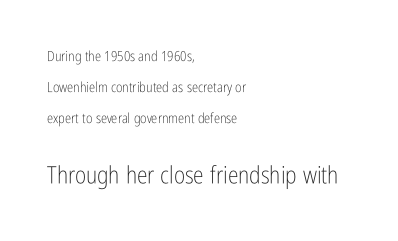
{"italic": "no", "bold": "no", "underline": "no", "align": "left", "line_spacing": "loose", "line_spacing_ratio": 2.21, "letter_spacing": "normal", "letter_spacing_em": 0.0, "larger_block": "second", "size_ratio": 1.71, "glyph_px": 24}
